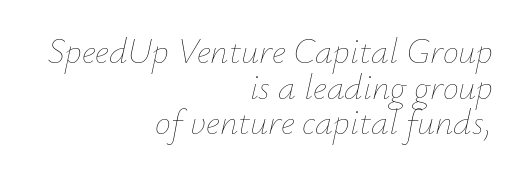
Summary of weight: not heavy and not bold. These lines are set flush right with a ragged left edge. Varying glyph widths throughout — classic text-font behaviour. Check the space under the baseline: it is left empty.
